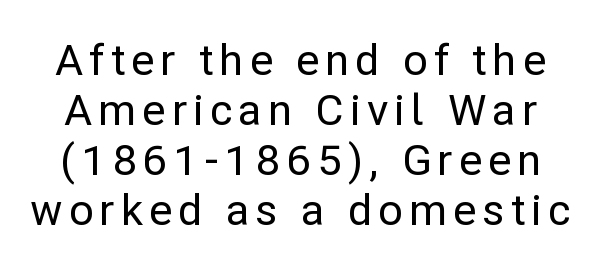
Ordinary non-slanted type is in use. Is this a fixed-width face? No — the glyphs have proportional, varying widths. Serifs: no, the terminals of the letterforms are clean. The specimen omits any rule beneath the text block's lines.
